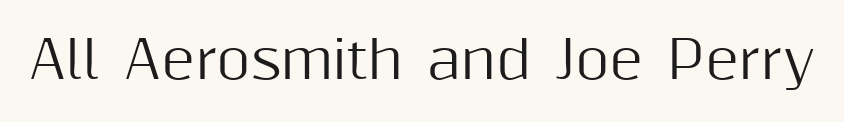
The image shows 52 px sans-serif type, upright; set normal letter spacing, not underlined; medium stroke contrast and a medium x-height.
